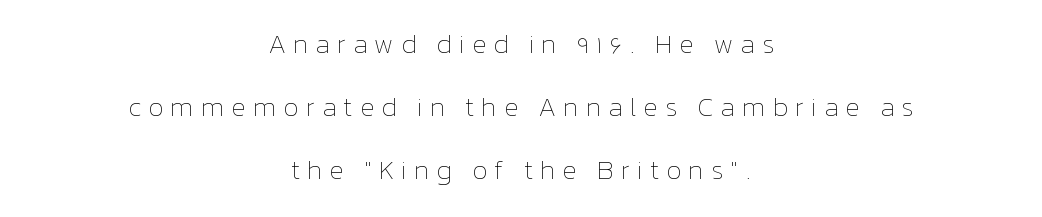
{"italic": "no", "bold": "no", "underline": "no", "align": "center", "line_spacing": "loose", "line_spacing_ratio": 2.33, "letter_spacing": "wide", "letter_spacing_em": 0.25, "glyph_px": 27}
